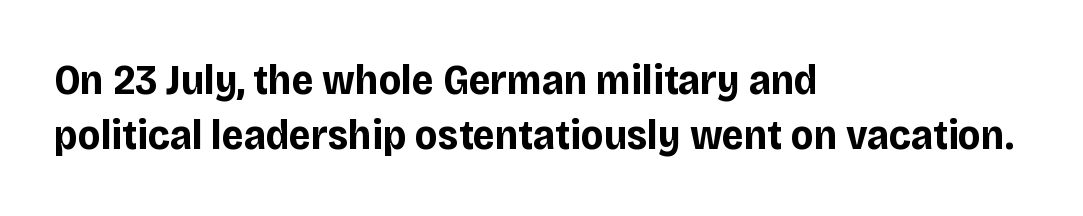
The image shows 43 px bold sans-serif type, upright; set left-aligned, normal line spacing (1.29x), normal letter spacing, not underlined; low stroke contrast and a large x-height.
